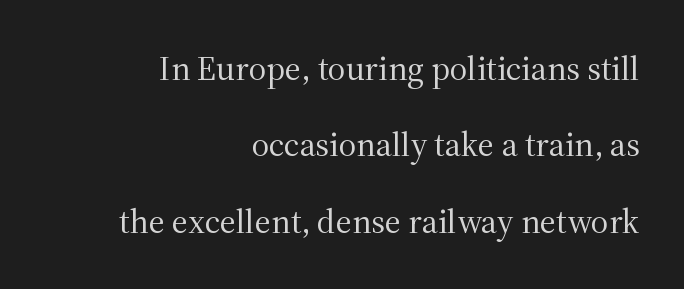
Quick note: not italic, upright. The type is set solid horizontally, with unmodified tracking. The cut favours lightness, reaching ordinary text weight at its darkest. Is this a sans? No — the strokes have serifs. Where is the straight margin? On the right. The space beneath each line is pristine and unruled.
